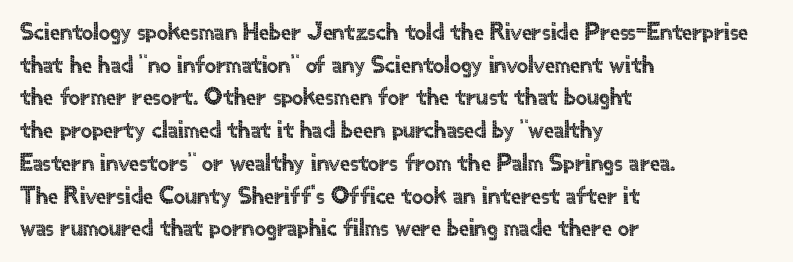
{"italic": "no", "underline": "no", "align": "left", "line_spacing": "normal", "line_spacing_ratio": 1.31, "letter_spacing": "normal", "letter_spacing_em": 0.0, "glyph_px": 25}
